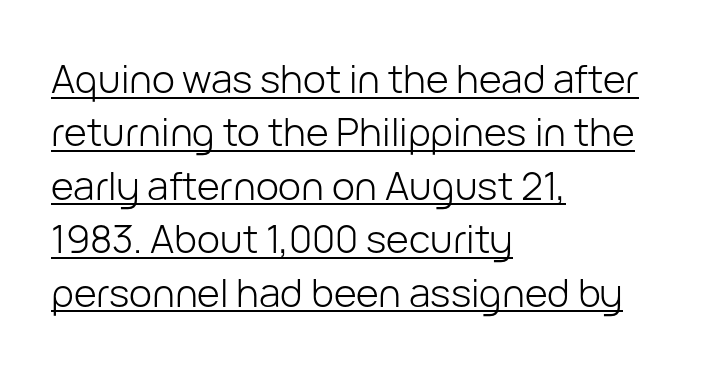
The image shows 39 px light sans-serif type, upright; set left-aligned, normal line spacing (1.37x), normal letter spacing, underlined; low stroke contrast and a medium x-height.
